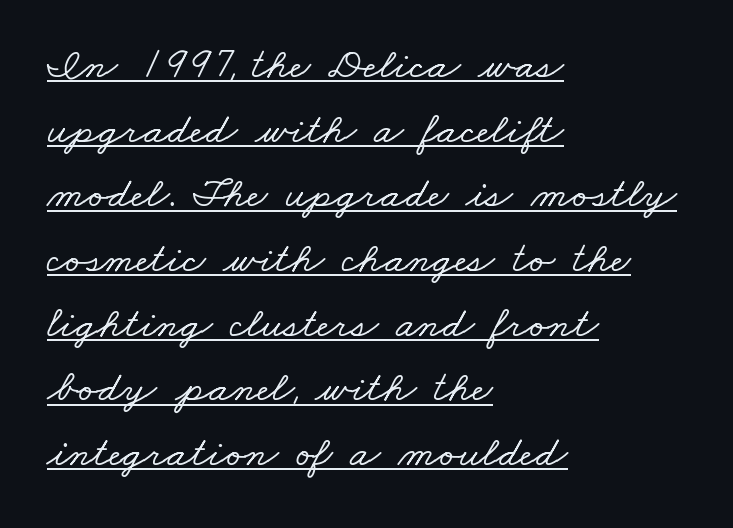
Q: Is the typeface a serif or a sans-serif typeface? A: Serif.
Q: Is the text underlined? A: Yes.
Q: How is the paragraph aligned? A: Left-aligned.
Q: Is the spacing between letters normal or unusually wide? A: Normal.
Q: Is the spacing between lines tight, normal or loose? A: Normal.
Q: Width (condensed, normal, or wide)? A: Wide.
Q: Stroke contrast? A: Low.
Q: x-height? A: Small.
Q: Monospaced? A: No.
